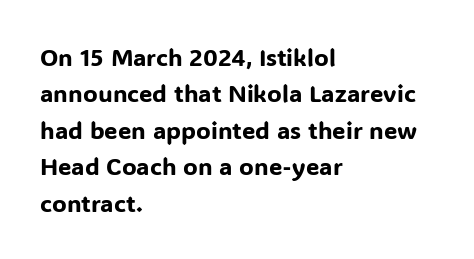
{"italic": "no", "underline": "no", "align": "left", "line_spacing": "normal", "line_spacing_ratio": 1.52, "letter_spacing": "normal", "letter_spacing_em": 0.0, "glyph_px": 24}
